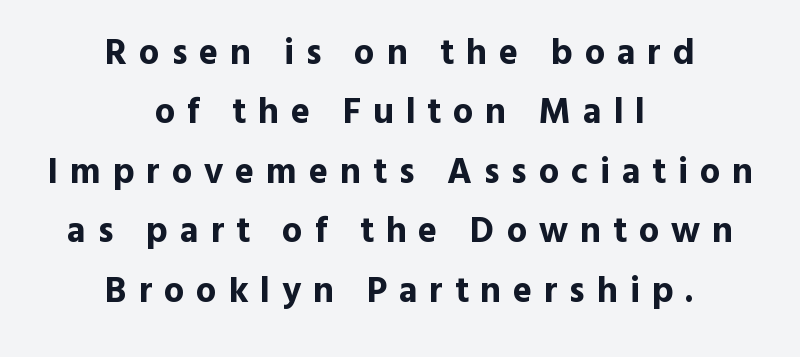
{"serif": "no", "italic": "no", "bold": "yes", "weight": "bold", "width": "normal", "x_height": "medium", "monospaced": "no", "underline": "no", "align": "center", "line_spacing": "normal", "line_spacing_ratio": 1.65, "letter_spacing": "wide", "letter_spacing_em": 0.33, "glyph_px": 36}
